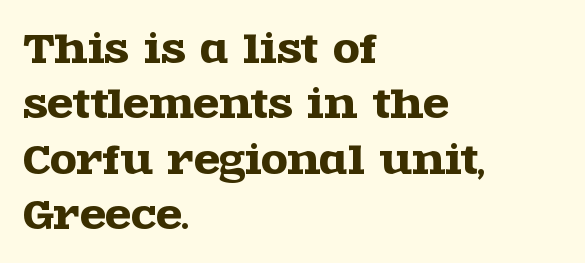
Q: Is the text italic (slanted)? A: No, it is upright.
Q: Is the typeface a serif or a sans-serif typeface? A: Serif.
Q: Is the text underlined? A: No.
Q: How is the paragraph aligned? A: Left-aligned.
Q: Is the spacing between letters normal or unusually wide? A: Normal.
Q: Is the spacing between lines tight, normal or loose? A: Normal.
Q: Width (condensed, normal, or wide)? A: Wide.
Q: x-height? A: Large.
Q: Monospaced? A: No.
